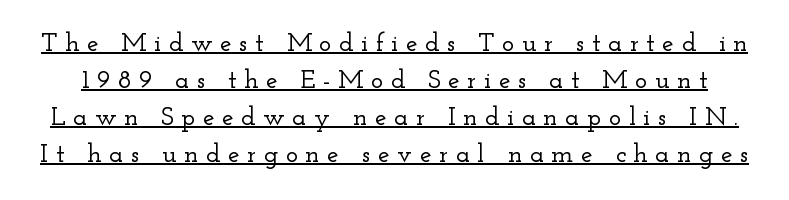
Honestly, the letter spacing is so wide it's the main thing you notice. Notice how a bar underscores the lettering throughout. Characters remain perfectly vertical along every line. The line-height multiplier appears to be the usual default.
